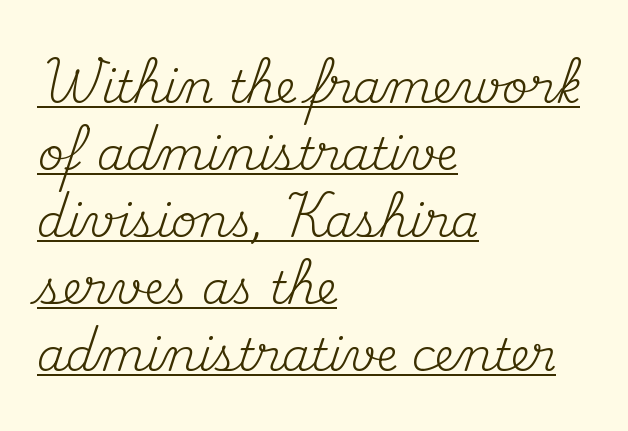
{"serif": "yes", "bold": "no", "weight": "regular", "width": "normal", "stroke_contrast": "medium", "x_height": "small", "monospaced": "no", "underline": "yes", "align": "left", "line_spacing": "normal", "line_spacing_ratio": 1.49, "letter_spacing": "normal", "letter_spacing_em": 0.0, "glyph_px": 45}
